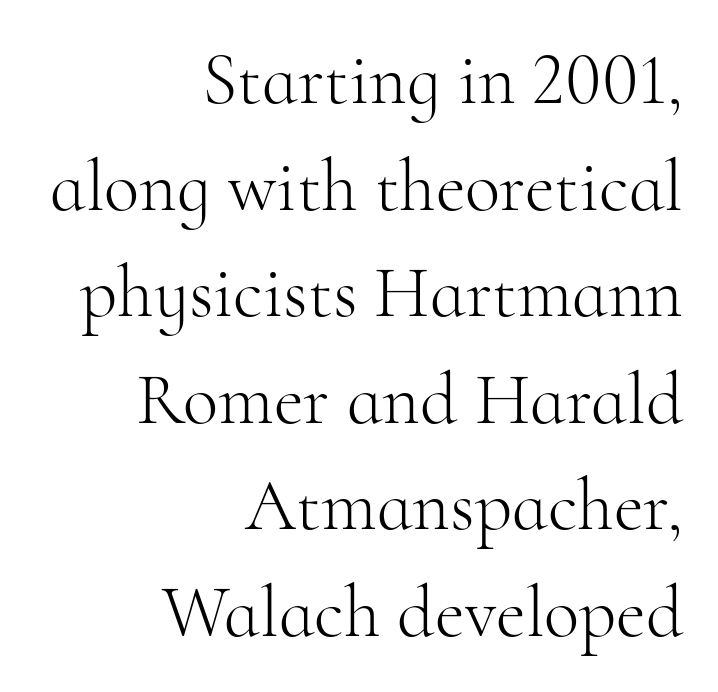
Q: Is the text bold? A: No.
Q: Is the text italic (slanted)? A: No, it is upright.
Q: Is the typeface a serif or a sans-serif typeface? A: Serif.
Q: Is the text underlined? A: No.
Q: How is the paragraph aligned? A: Right-aligned.
Q: Is the spacing between letters normal or unusually wide? A: Normal.
Q: Is the spacing between lines tight, normal or loose? A: Normal.
Q: Width (condensed, normal, or wide)? A: Normal.
Q: Stroke contrast? A: High.
Q: x-height? A: Small.
Q: Monospaced? A: No.
